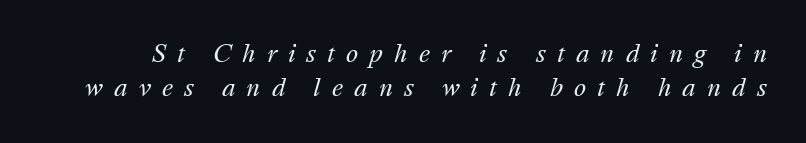
Q: Is the text bold? A: No.
Q: Is the text italic (slanted)? A: Yes, it leans right by about 16 degrees.
Q: Is the text underlined? A: No.
Q: Is the spacing between letters normal or unusually wide? A: Unusually wide.
Q: Is the spacing between lines tight, normal or loose? A: Normal.
